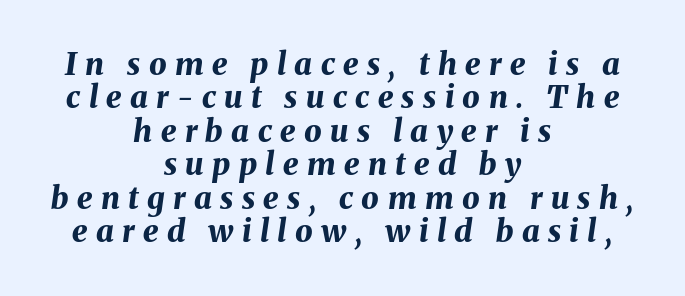
{"italic": "yes", "lean": "right", "slant_degrees": 8, "bold": "yes", "weight": "bold", "width": "normal", "stroke_contrast": "medium", "x_height": "medium", "monospaced": "no", "underline": "no", "align": "center", "line_spacing": "tight", "line_spacing_ratio": 1.08, "letter_spacing": "wide", "letter_spacing_em": 0.27, "glyph_px": 31}
